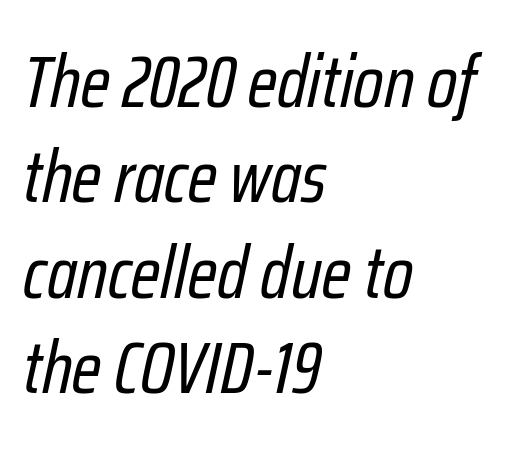
If you drew a ruler down the left edge, every line would touch it. Letters have the restrained weight of plain body copy at most. Proportional: the letters do not fall into vertical columns. The area under the type is left untouched. Nobody touched the tracking dial on this one. The rows are spaced the way most documents space them.
